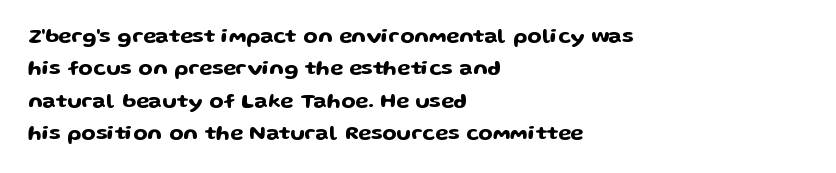
Q: Is the text italic (slanted)? A: No, it is upright.
Q: Is the text underlined? A: No.
Q: How is the paragraph aligned? A: Left-aligned.
Q: Is the spacing between letters normal or unusually wide? A: Normal.
Q: Is the spacing between lines tight, normal or loose? A: Normal.
